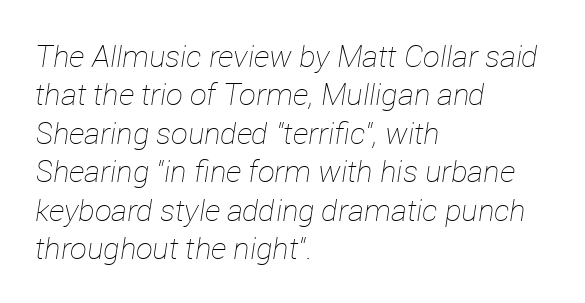
Leading matches the norm, producing a regular column. Tracking here is standard; glyphs follow each other at the usual distance. Leftover space on each line is placed entirely after the last word. Beneath every word, the page is bare.
